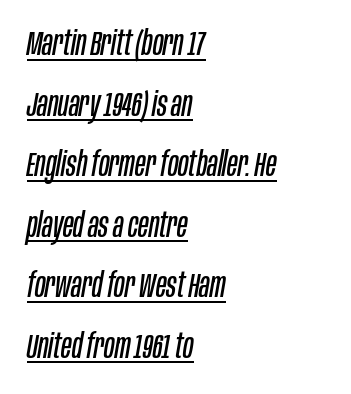
The image shows 34 px regular-weight, condensed type, italic (leaning right); set left-aligned, line spacing 1.78x, normal letter spacing, underlined; low stroke contrast and a large x-height.
